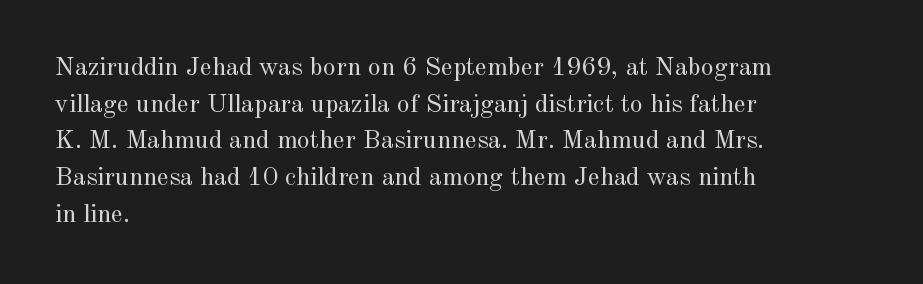
The image shows 26 px text type, upright; set left-aligned, normal line spacing (1.41x), normal letter spacing, not underlined.
